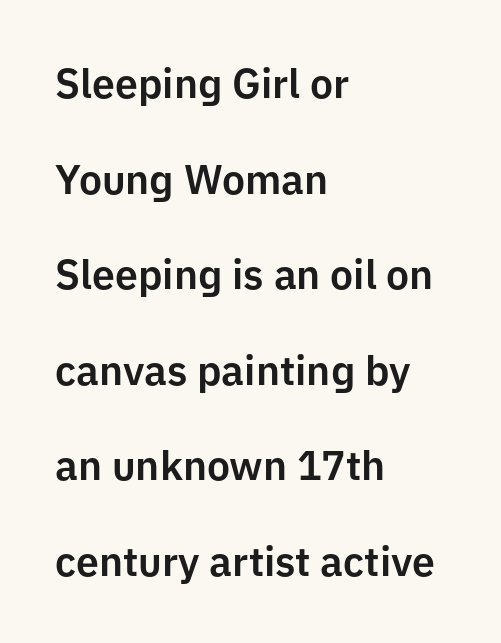
{"serif": "no", "italic": "no", "width": "normal", "stroke_contrast": "low", "x_height": "medium", "monospaced": "no", "underline": "no", "align": "left", "line_spacing": "loose", "line_spacing_ratio": 2.33, "letter_spacing": "normal", "letter_spacing_em": 0.0, "glyph_px": 41}
